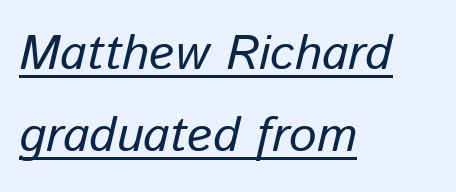
The image shows 49 px regular-weight type, italic (leaning right); set left-aligned, normal line spacing (1.67x), normal letter spacing, underlined; low stroke contrast and a medium x-height.
